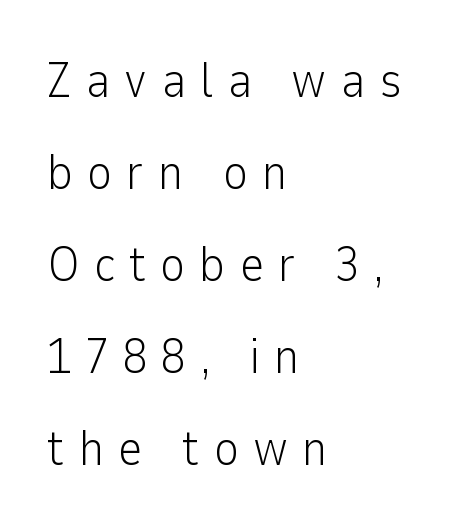
The letters stand straight up with perfectly vertical stems. The tracking jumps out immediately: characters are airy and widely separated. Font category for this specimen: sans-serif. Descenders are the only things crossing below the line. Is the block centered? No — it sits flush against the left margin. Character widths vary here, with narrow letters taking less room than wide ones.
